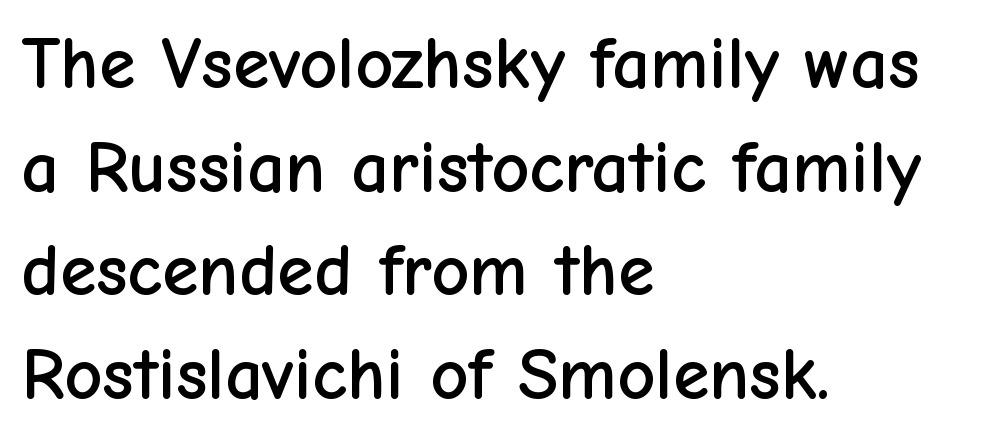
One-word summary of the alignment: left. The letters sit at their default tracking, neither squeezed nor spread. Think of a printed novel: that variable character pitch is what you see here. Words float on clear page, feet unadorned.
